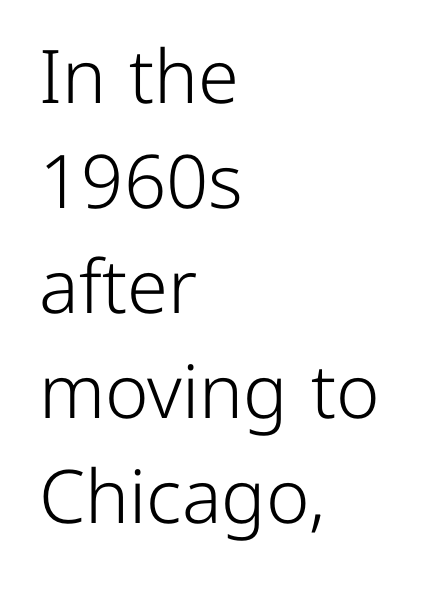
The image shows 74 px light sans-serif type, upright; set left-aligned, normal line spacing (1.42x), normal letter spacing, not underlined; low stroke contrast and a medium x-height.
